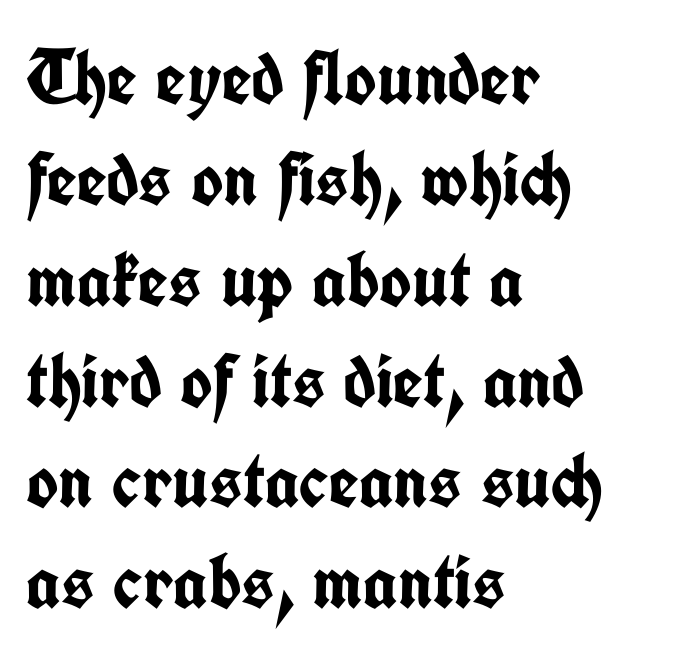
The image shows 77 px semibold, condensed sans-serif type, upright; set left-aligned, normal line spacing (1.31x), normal letter spacing, not underlined; low stroke contrast and a medium x-height.
